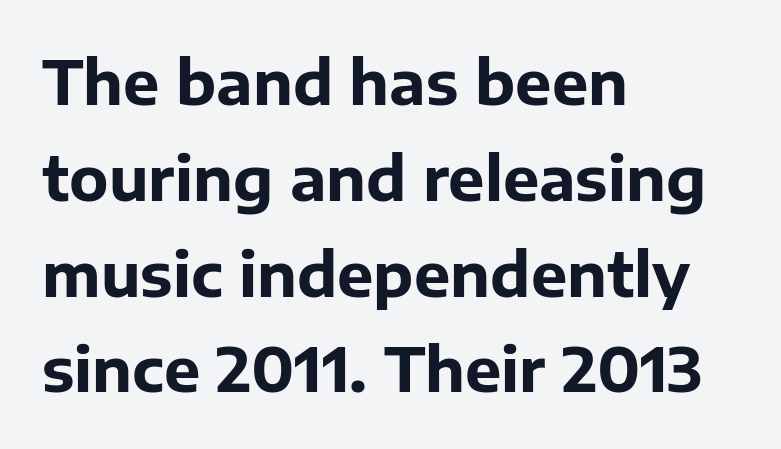
Q: Is the text bold? A: Yes.
Q: Is the text italic (slanted)? A: No, it is upright.
Q: Is the typeface a serif or a sans-serif typeface? A: Sans-serif.
Q: Is the text underlined? A: No.
Q: How is the paragraph aligned? A: Left-aligned.
Q: Is the spacing between letters normal or unusually wide? A: Normal.
Q: Is the spacing between lines tight, normal or loose? A: Normal.
Q: Width (condensed, normal, or wide)? A: Normal.
Q: Stroke contrast? A: Low.
Q: x-height? A: Medium.
Q: Monospaced? A: No.
